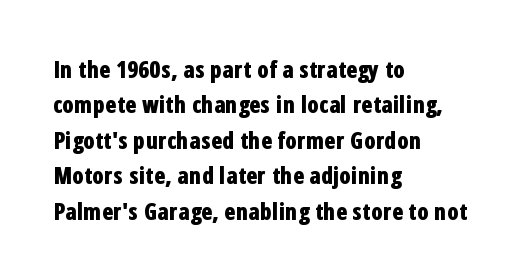
Q: Is the text bold? A: Yes.
Q: Is the text italic (slanted)? A: No, it is upright.
Q: Is the text underlined? A: No.
Q: How is the paragraph aligned? A: Left-aligned.
Q: Is the spacing between letters normal or unusually wide? A: Normal.
Q: Is the spacing between lines tight, normal or loose? A: Normal.
